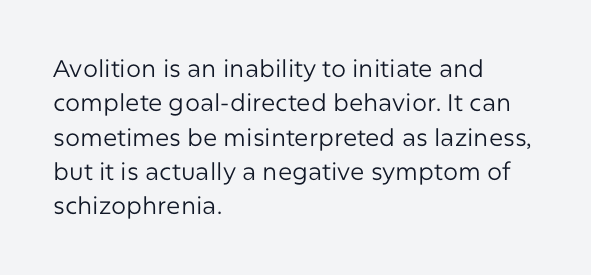
{"italic": "no", "bold": "no", "underline": "no", "align": "left", "line_spacing": "normal", "line_spacing_ratio": 1.43, "letter_spacing": "normal", "letter_spacing_em": 0.0, "glyph_px": 24}
